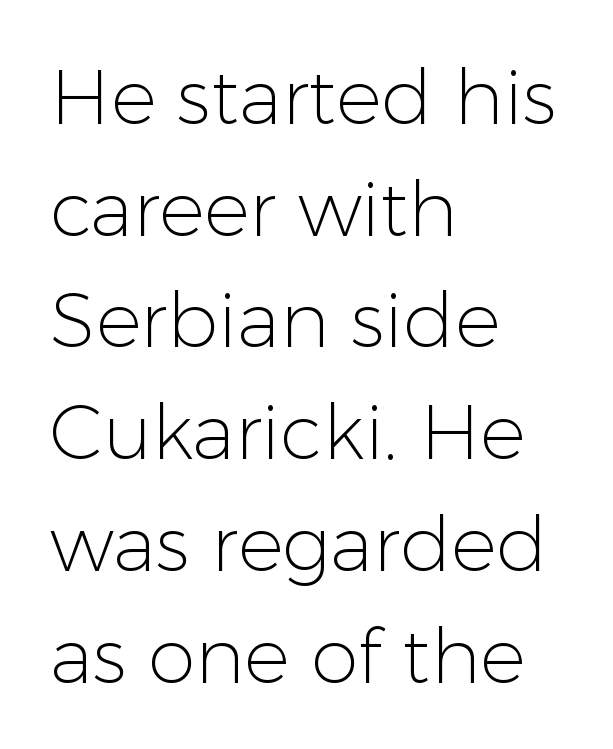
Q: Is the text bold? A: No.
Q: Is the text italic (slanted)? A: No, it is upright.
Q: Is the typeface a serif or a sans-serif typeface? A: Sans-serif.
Q: Is the text underlined? A: No.
Q: How is the paragraph aligned? A: Left-aligned.
Q: Is the spacing between letters normal or unusually wide? A: Normal.
Q: Is the spacing between lines tight, normal or loose? A: Normal.
Q: Width (condensed, normal, or wide)? A: Normal.
Q: Stroke contrast? A: Low.
Q: x-height? A: Medium.
Q: Monospaced? A: No.
